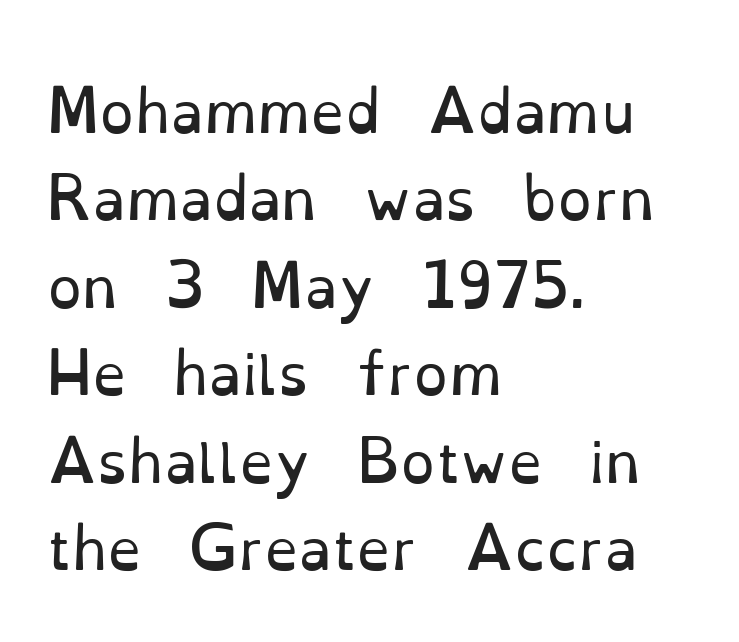
A serif font was chosen for this passage. The font's upright variant was chosen for this text. The horizontal fit of the characters is conventional and even. Reading down the block, your eye returns to a fixed left position each line. Is the stroke heavy? The answer is a plain regular-or-lighter. Has an underline been added? It has not.
